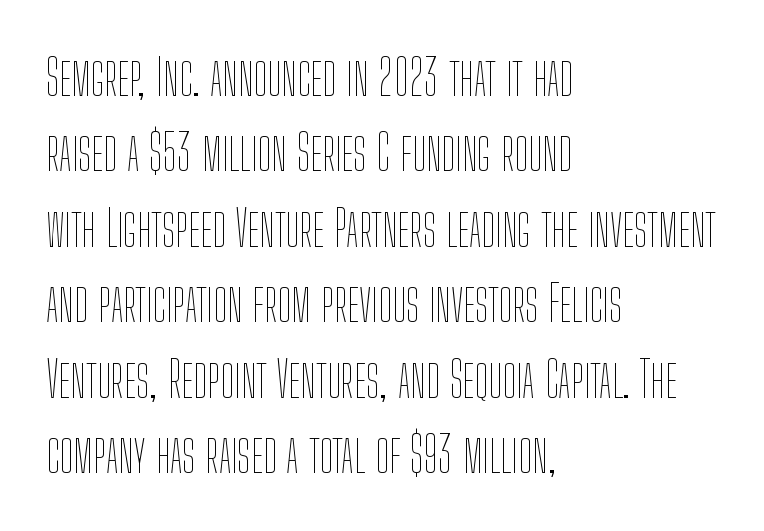
{"italic": "no", "bold": "no", "weight": "thin", "width": "condensed", "stroke_contrast": "low", "x_height": "medium", "monospaced": "no", "underline": "no", "align": "left", "line_spacing": "normal", "line_spacing_ratio": 1.51, "letter_spacing": "normal", "letter_spacing_em": 0.0, "glyph_px": 50}
